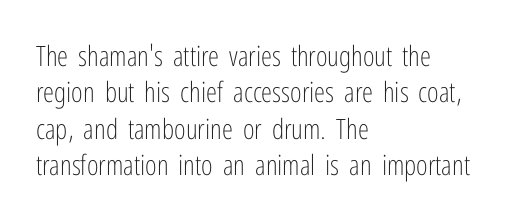
{"serif": "no", "italic": "no", "bold": "no", "weight": "light", "width": "condensed", "stroke_contrast": "low", "x_height": "medium", "monospaced": "no", "underline": "no", "align": "left", "line_spacing": "normal", "line_spacing_ratio": 1.3, "letter_spacing": "normal", "letter_spacing_em": 0.0, "glyph_px": 28}
